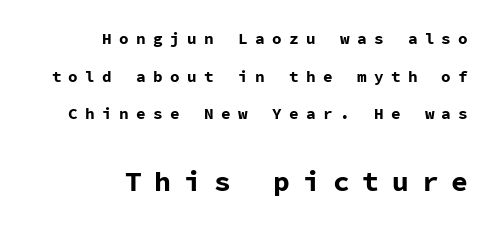
The image shows 28 px bold sans-serif type, upright, monospaced; set right-aligned, loose line spacing (2.35x), unusually wide letter spacing (+0.46 em), not underlined; the second (bottom) block is 1.75x larger; low stroke contrast and a medium x-height.
